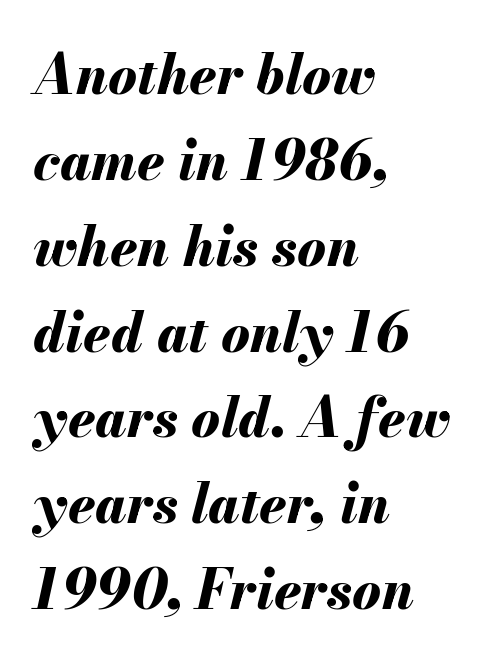
{"italic": "yes", "lean": "right", "slant_degrees": 13, "bold": "yes", "weight": "bold", "width": "normal", "stroke_contrast": "medium", "x_height": "small", "monospaced": "no", "underline": "no", "align": "left", "line_spacing": "normal", "line_spacing_ratio": 1.59, "letter_spacing": "normal", "letter_spacing_em": 0.0, "glyph_px": 54}
